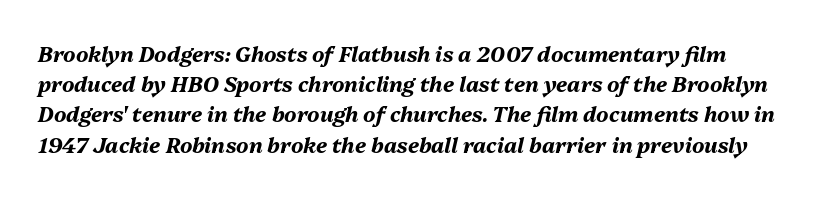
Q: Is the text bold? A: Yes.
Q: Is the text italic (slanted)? A: Yes, it leans right by about 13 degrees.
Q: Is the text underlined? A: No.
Q: Is the spacing between letters normal or unusually wide? A: Normal.
Q: Is the spacing between lines tight, normal or loose? A: Normal.
